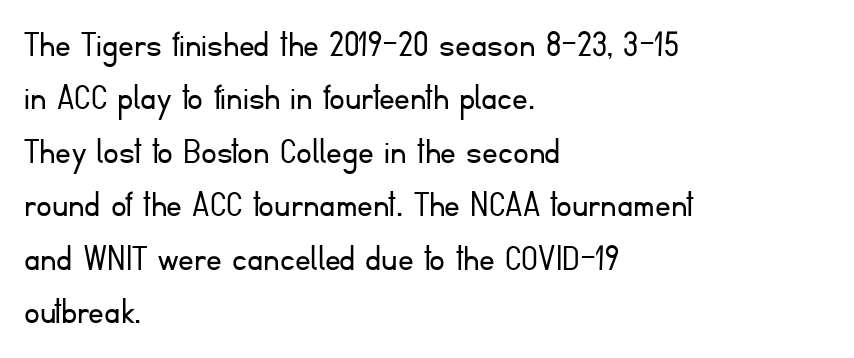
The image shows 39 px light sans-serif type, upright; set left-aligned, normal line spacing (1.37x), normal letter spacing, not underlined; low stroke contrast and a small x-height.
